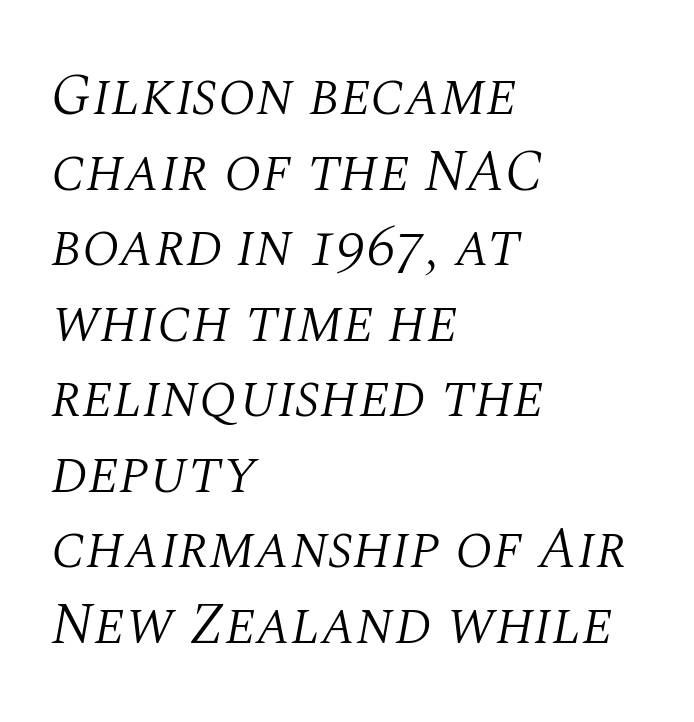
The image shows 59 px light serif type, italic (leaning right); set left-aligned, normal line spacing (1.28x), normal letter spacing, not underlined; medium stroke contrast and a large x-height.
